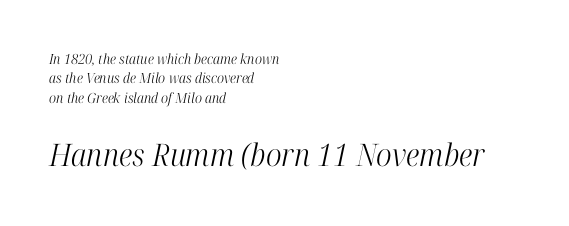
The image shows 31 px light, condensed serif type, italic (leaning right); set left-aligned, normal line spacing (1.39x), normal letter spacing, not underlined; the second (bottom) block is 2.21x larger; high stroke contrast and a medium x-height.
